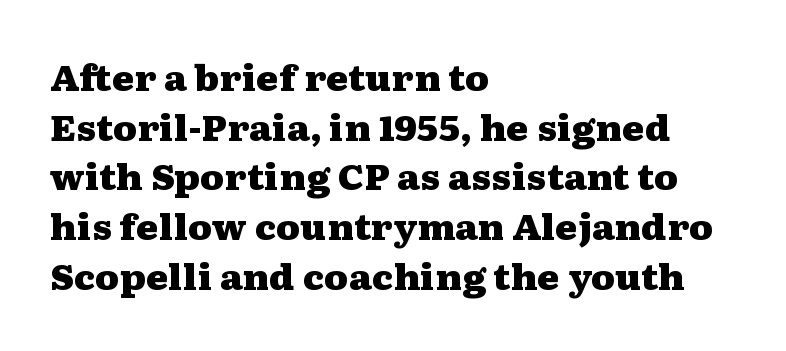
The image shows 34 px heavy, wide serif type, upright; set left-aligned, normal line spacing (1.46x), normal letter spacing, not underlined; medium stroke contrast and a medium x-height.
